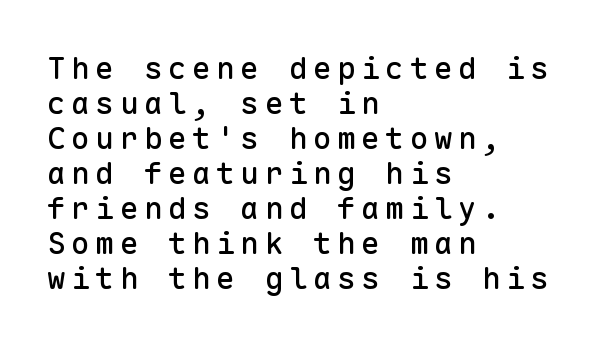
The zone under the glyphs is completely vacant. Classification — sans serif. The rendering anchors every line to the left-hand side. You can tell it's not italic because the verticals are truly vertical. Do the characters align in a grid? Yes, the font is monospaced.
